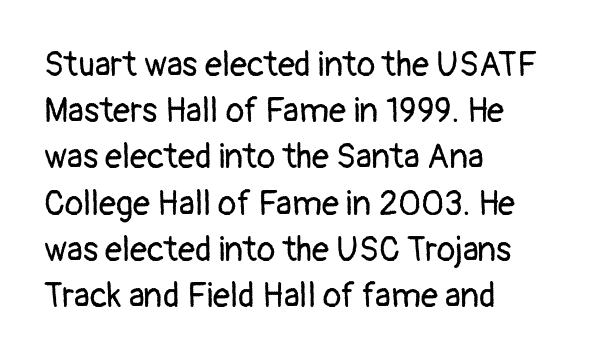
{"serif": "no", "italic": "no", "bold": "no", "weight": "regular", "width": "normal", "stroke_contrast": "low", "x_height": "medium", "monospaced": "no", "underline": "no", "align": "left", "line_spacing": "normal", "line_spacing_ratio": 1.36, "letter_spacing": "normal", "letter_spacing_em": 0.0, "glyph_px": 34}
